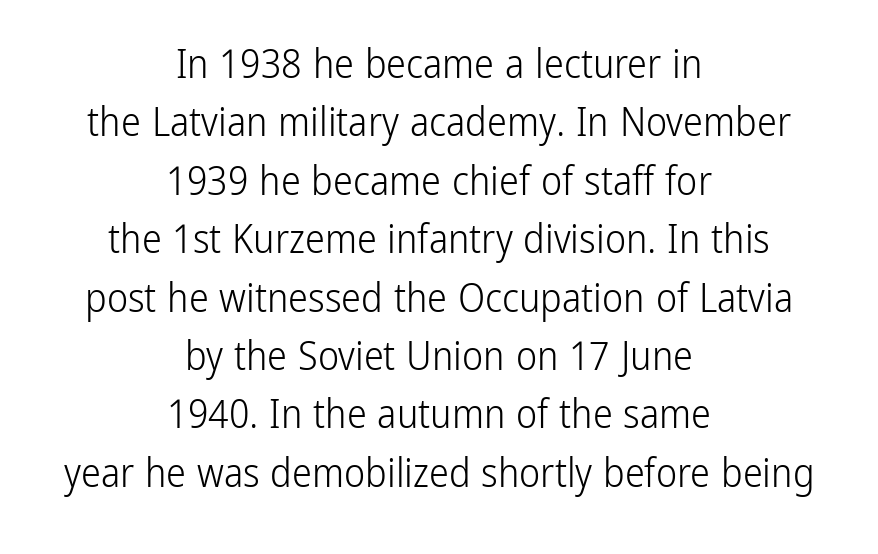
Typeset on center — no edge is straight. The strokes carry an ordinary text weight at most. The type family on display is of the sans-serif kind. Tracking here is standard; glyphs follow each other at the usual distance. Character widths vary here, with narrow letters taking less room than wide ones.
